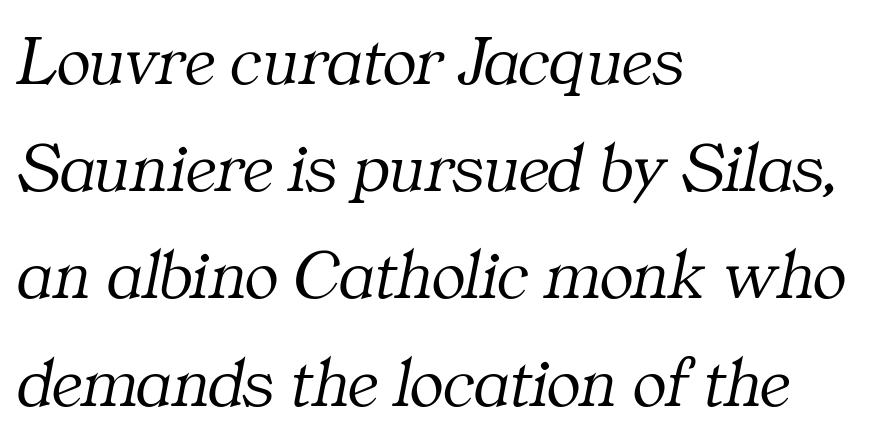
{"serif": "yes", "italic": "yes", "lean": "right", "slant_degrees": 11, "bold": "no", "weight": "light", "width": "normal", "stroke_contrast": "medium", "x_height": "medium", "monospaced": "no", "underline": "no", "align": "left", "line_spacing": "normal", "line_spacing_ratio": 1.51, "letter_spacing": "normal", "letter_spacing_em": 0.0, "glyph_px": 71}
